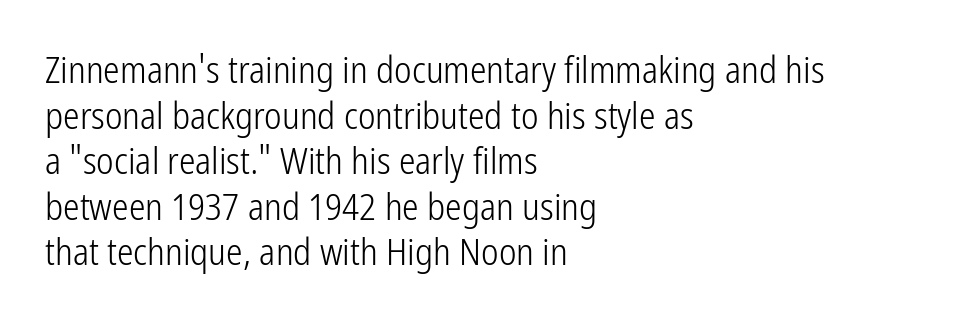
Tall strokes in this sample are plumb rather than angled. Plain, unruled lines of type. Characters follow at the spacing the type designer built in. This sample has the flowing, uneven cadence of proportional lettering. Note: no serifs on the glyphs. Is this a heavy cut? Hardly; it is regular or lighter.
